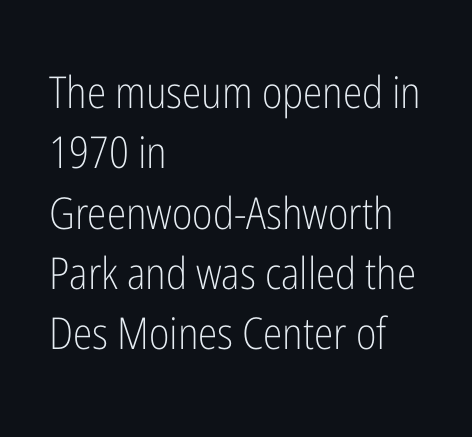
Q: Is the text bold? A: No.
Q: Is the text italic (slanted)? A: No, it is upright.
Q: Is the typeface a serif or a sans-serif typeface? A: Sans-serif.
Q: Is the text underlined? A: No.
Q: How is the paragraph aligned? A: Left-aligned.
Q: Is the spacing between letters normal or unusually wide? A: Normal.
Q: Is the spacing between lines tight, normal or loose? A: Normal.
Q: Width (condensed, normal, or wide)? A: Condensed.
Q: Stroke contrast? A: Low.
Q: x-height? A: Medium.
Q: Monospaced? A: No.
